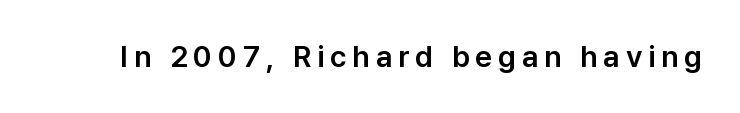
The image shows 30 px sans-serif type, upright; set not underlined; low stroke contrast and a medium x-height.
